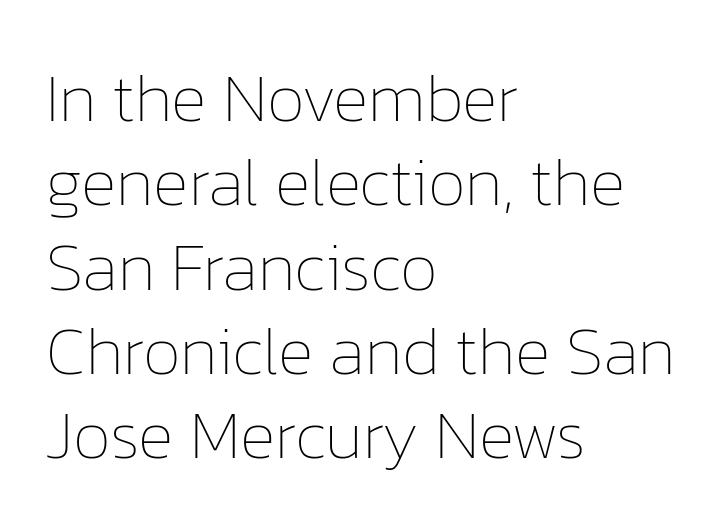
The face looks like a standard text weight, possibly lighter. Posture: vertical. Is the letter spacing exaggerated? No — it looks like the ordinary default. Note the varied advance widths — an 'i' is clearly narrower than an 'm'. Left-aligned paragraph, ragged on the right. Just letters on the line, the space beneath them empty.
